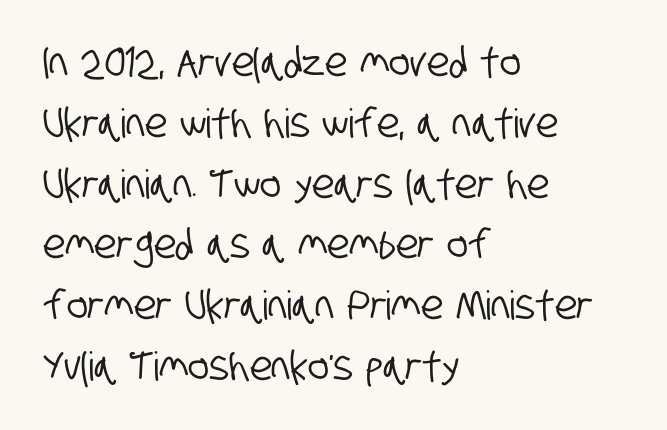
{"serif": "no", "width": "condensed", "stroke_contrast": "low", "x_height": "large", "monospaced": "no", "underline": "no", "align": "left", "line_spacing": "normal", "line_spacing_ratio": 1.52, "letter_spacing": "normal", "letter_spacing_em": 0.0, "glyph_px": 40}
